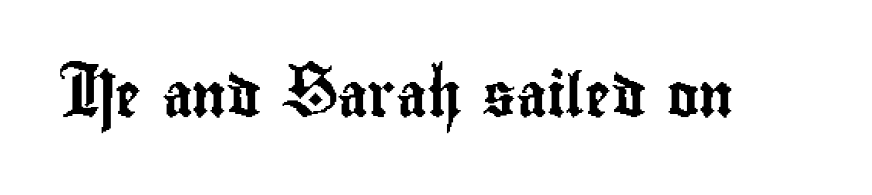
The image shows 43 px condensed sans-serif type, upright; set normal letter spacing, not underlined; low stroke contrast and a small x-height.
